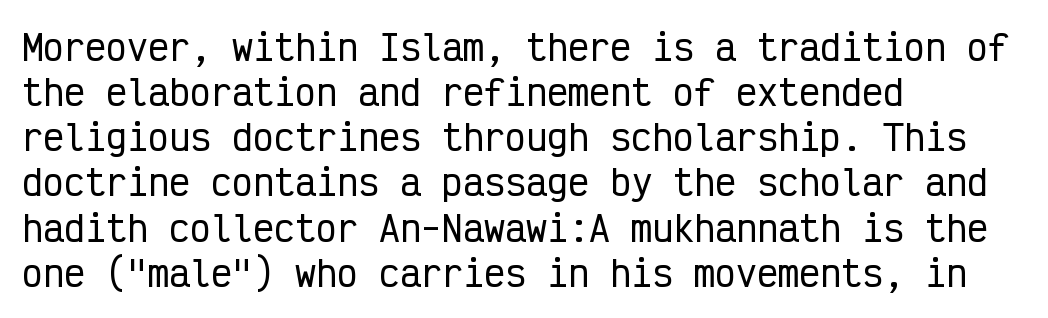
Baseline-to-baseline distance is the conventional proportion of letter height. In terms of posture, this sample is upright. The letters march in equal steps, a hallmark of fixed-pitch type. The face used here is rendered with its standard letterfit.
